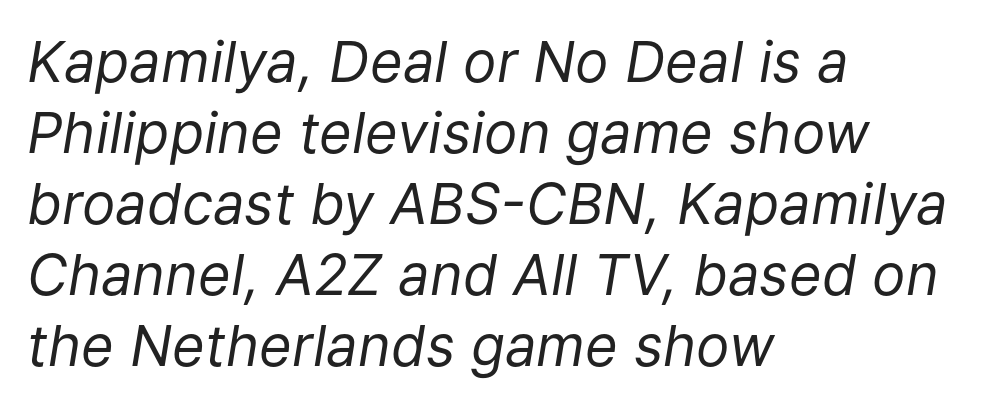
The lines sit at an ordinary, default distance from one another. Line starts are locked; line ends wander. In terms of posture, this sample is oblique. Check under the words: just untouched page. Inter-character spacing is left at the font's built-in metrics.
